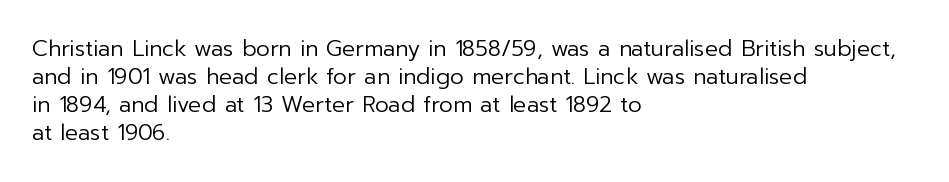
The image shows 22 px text type, upright; set left-aligned, normal line spacing (1.27x), normal letter spacing, not underlined.
